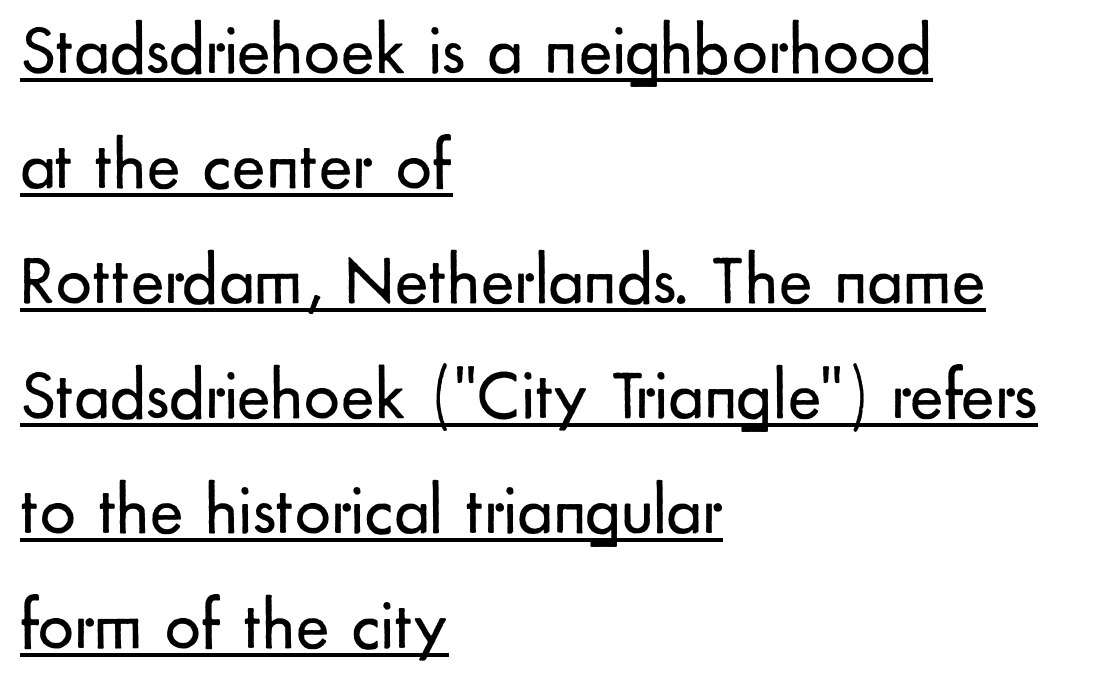
The image shows 71 px regular-weight sans-serif type, upright; set left-aligned, normal line spacing (1.62x), normal letter spacing, underlined; low stroke contrast and a small x-height.
